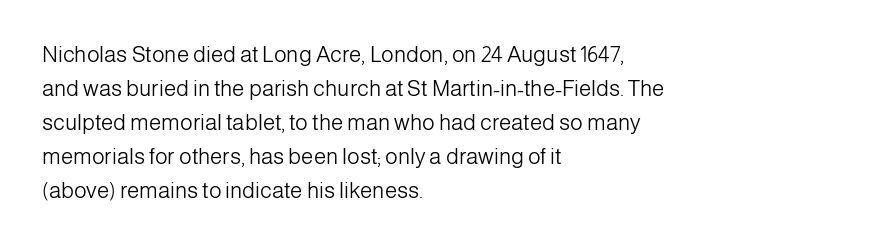
The image shows 22 px text type, upright; set left-aligned, normal line spacing (1.54x), normal letter spacing, not underlined.
